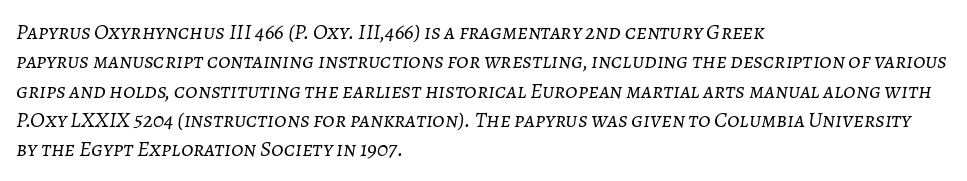
Descenders hang freely into open space. Vertical stems look standard width or narrower in stroke. The gaps between neighbouring characters are ordinary and unremarkable. The specimen reads as italic at a glance. Compared with a centered layout, this one pins lines to the left instead.
